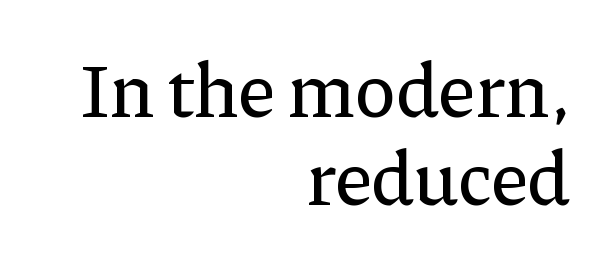
Q: Is the text italic (slanted)? A: No, it is upright.
Q: Is the typeface a serif or a sans-serif typeface? A: Serif.
Q: Is the text underlined? A: No.
Q: How is the paragraph aligned? A: Right-aligned.
Q: Is the spacing between letters normal or unusually wide? A: Normal.
Q: Is the spacing between lines tight, normal or loose? A: Tight.
Q: Width (condensed, normal, or wide)? A: Normal.
Q: Stroke contrast? A: Low.
Q: x-height? A: Medium.
Q: Monospaced? A: No.
